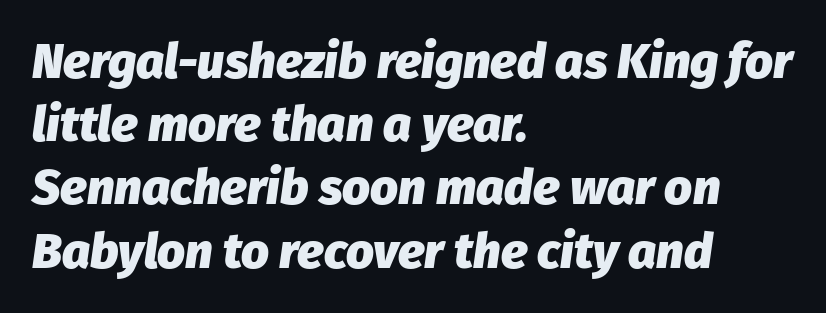
{"italic": "yes", "lean": "right", "slant_degrees": 8, "bold": "yes", "weight": "heavy", "width": "normal", "stroke_contrast": "low", "x_height": "medium", "monospaced": "no", "underline": "no", "align": "left", "line_spacing": "normal", "line_spacing_ratio": 1.29, "letter_spacing": "normal", "letter_spacing_em": 0.0, "glyph_px": 49}
